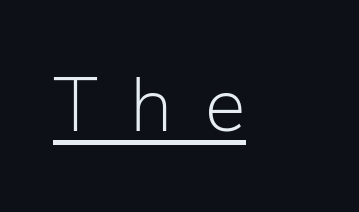
The image shows 77 px light sans-serif type, upright; set unusually wide letter spacing (+0.42 em), underlined; low stroke contrast and a medium x-height.
